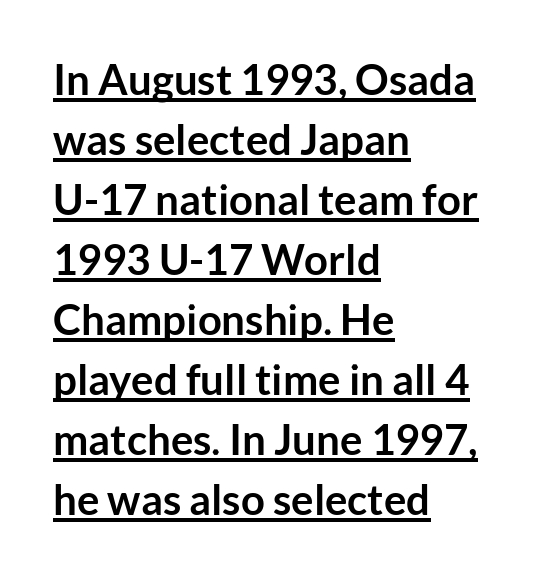
The image shows 42 px semibold sans-serif type, upright; set left-aligned, normal line spacing (1.43x), normal letter spacing, underlined; low stroke contrast and a medium x-height.
